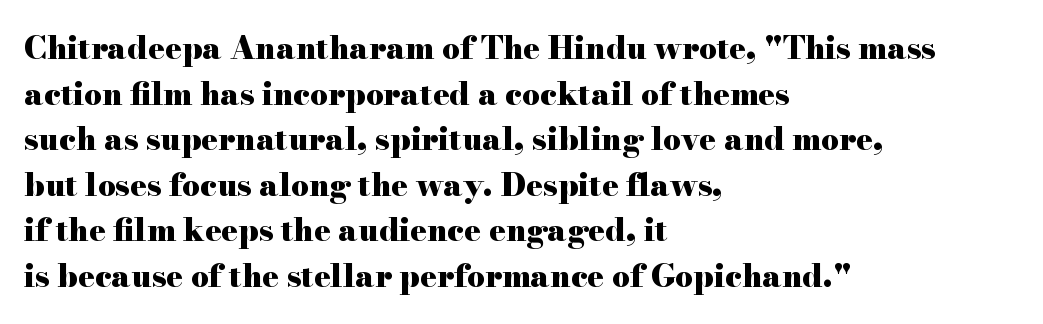
{"serif": "yes", "italic": "no", "bold": "yes", "weight": "heavy", "width": "wide", "stroke_contrast": "high", "x_height": "small", "monospaced": "no", "underline": "no", "align": "left", "line_spacing": "normal", "line_spacing_ratio": 1.47, "letter_spacing": "normal", "letter_spacing_em": 0.0, "glyph_px": 31}
